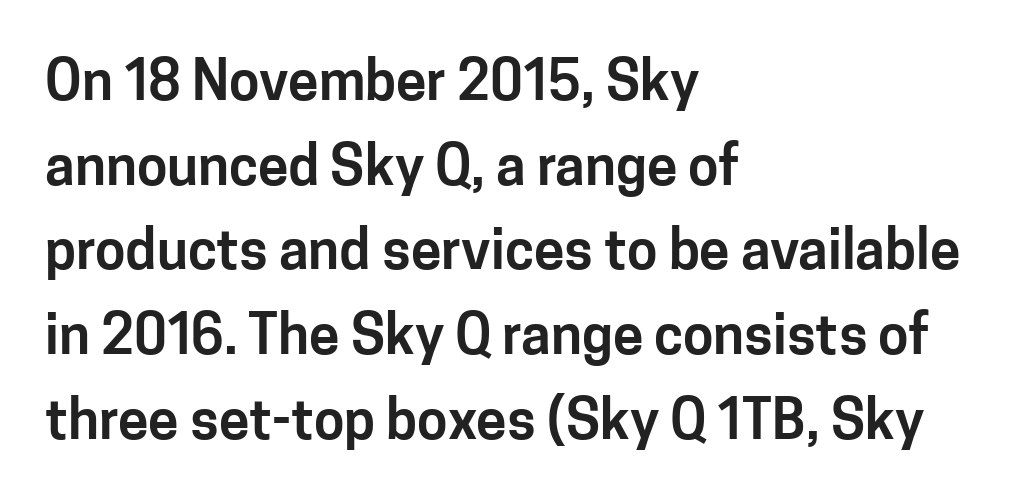
Summary of vertical rhythm: regular, with standard interline spacing. This sample uses an upright cut, with every glyph sitting square on the baseline. The gaps between neighbouring characters are ordinary and unremarkable. Regarding serifs, this sample does without them. Quick note: underline off.
